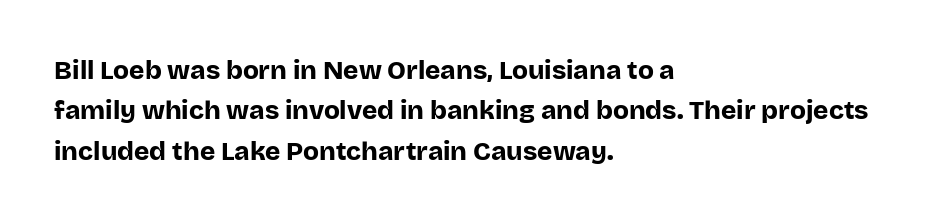
Q: Is the text bold? A: Yes.
Q: Is the text italic (slanted)? A: No, it is upright.
Q: Is the text underlined? A: No.
Q: How is the paragraph aligned? A: Left-aligned.
Q: Is the spacing between letters normal or unusually wide? A: Normal.
Q: Is the spacing between lines tight, normal or loose? A: Normal.
